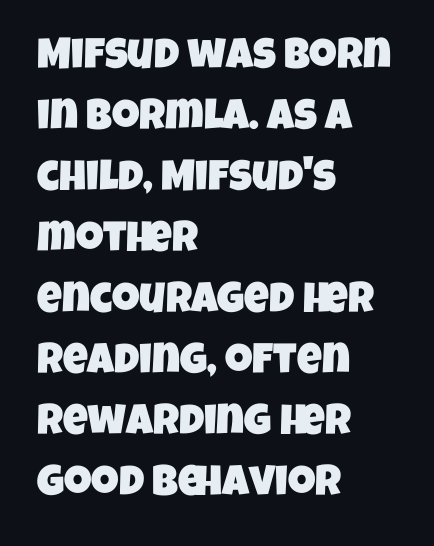
Q: Is the typeface a serif or a sans-serif typeface? A: Sans-serif.
Q: Is the text underlined? A: No.
Q: How is the paragraph aligned? A: Left-aligned.
Q: Is the spacing between letters normal or unusually wide? A: Normal.
Q: Is the spacing between lines tight, normal or loose? A: Normal.
Q: Width (condensed, normal, or wide)? A: Condensed.
Q: Stroke contrast? A: Low.
Q: x-height? A: Large.
Q: Monospaced? A: No.
